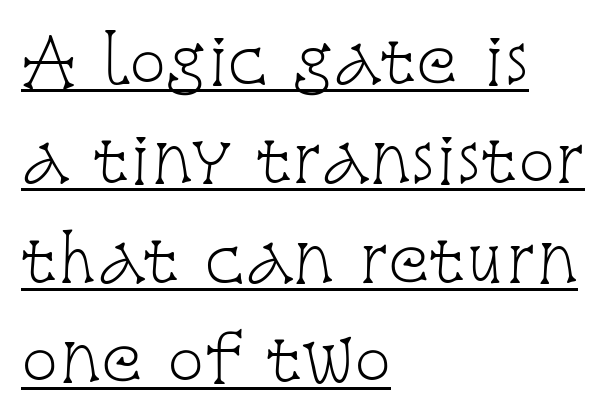
The image shows 61 px light, condensed serif type, upright; set left-aligned, normal line spacing (1.63x), normal letter spacing, underlined; low stroke contrast and a large x-height.
